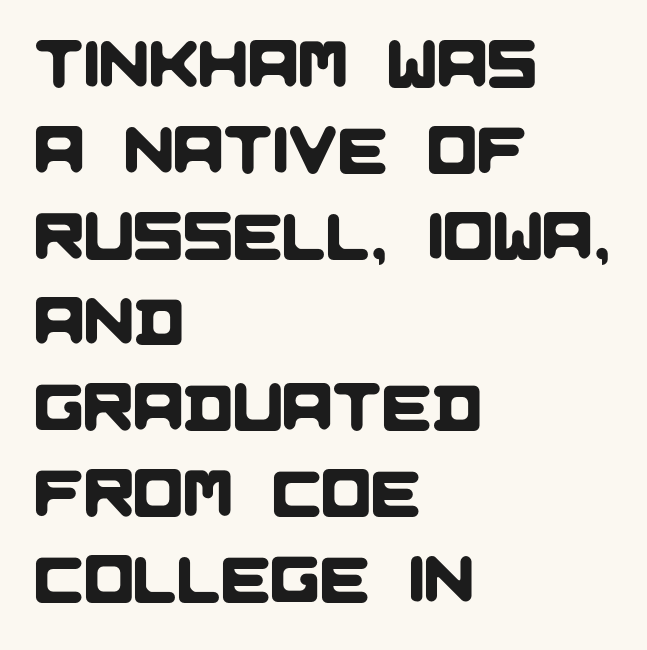
Q: Is the typeface a serif or a sans-serif typeface? A: Sans-serif.
Q: Is the text underlined? A: No.
Q: How is the paragraph aligned? A: Left-aligned.
Q: Is the spacing between letters normal or unusually wide? A: Normal.
Q: Is the spacing between lines tight, normal or loose? A: Normal.
Q: Width (condensed, normal, or wide)? A: Normal.
Q: Stroke contrast? A: Low.
Q: x-height? A: Large.
Q: Monospaced? A: No.
